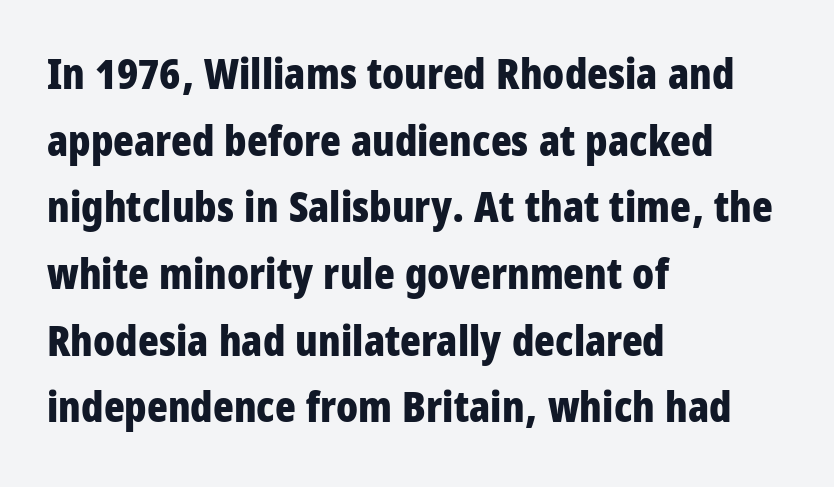
The image shows 43 px bold, condensed sans-serif type, upright; set left-aligned, normal line spacing (1.55x), normal letter spacing, not underlined; low stroke contrast and a large x-height.
